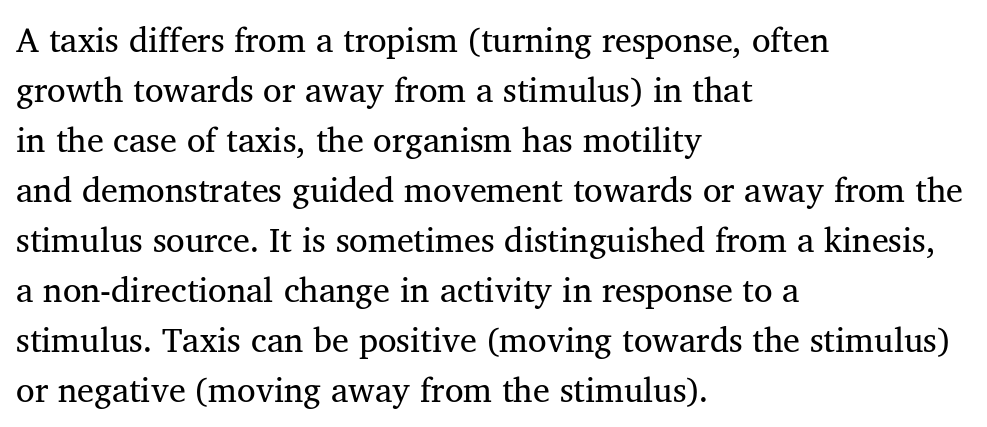
{"serif": "yes", "bold": "no", "weight": "regular", "width": "normal", "stroke_contrast": "medium", "x_height": "medium", "monospaced": "no", "underline": "no", "align": "left", "line_spacing": "normal", "line_spacing_ratio": 1.47, "letter_spacing": "normal", "letter_spacing_em": 0.0, "glyph_px": 34}
